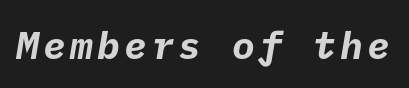
The image shows 38 px bold sans-serif type; set not underlined; low stroke contrast and a medium x-height.
